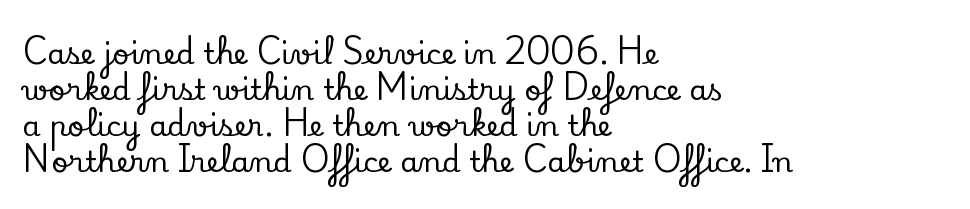
{"italic": "no", "width": "normal", "stroke_contrast": "low", "x_height": "small", "monospaced": "no", "underline": "no", "align": "left", "line_spacing_ratio": 1.24, "letter_spacing": "normal", "letter_spacing_em": 0.0, "glyph_px": 29}
